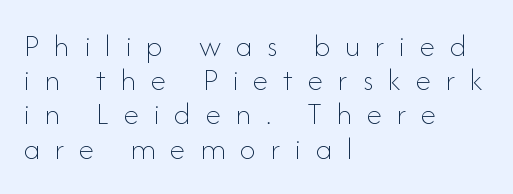
{"italic": "no", "bold": "no", "weight": "thin", "width": "normal", "stroke_contrast": "low", "x_height": "small", "monospaced": "no", "underline": "no", "align": "left", "line_spacing": "tight", "line_spacing_ratio": 1.07, "letter_spacing": "wide", "letter_spacing_em": 0.46, "glyph_px": 32}
